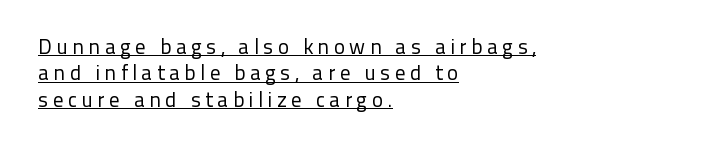
The image shows 21 px text type, upright; set left-aligned, normal line spacing (1.26x), unusually wide letter spacing (+0.21 em), underlined.
